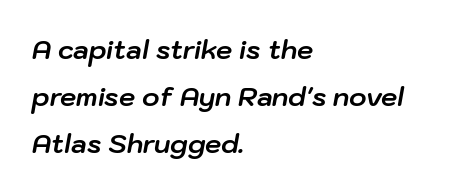
The image shows 26 px bold type, italic (leaning right); set left-aligned, line spacing 1.81x, normal letter spacing, not underlined.
